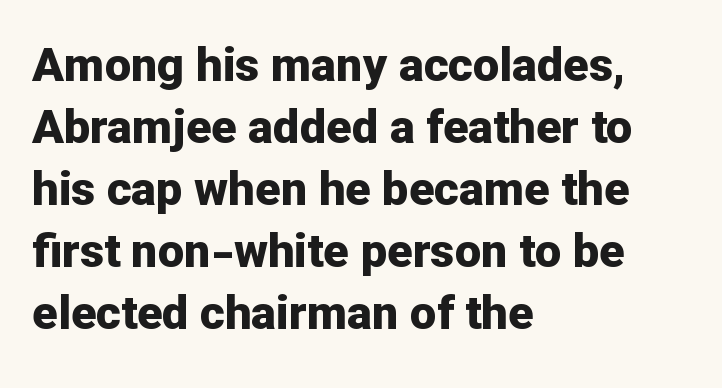
Q: Is the text bold? A: Yes.
Q: Is the text italic (slanted)? A: No, it is upright.
Q: Is the typeface a serif or a sans-serif typeface? A: Sans-serif.
Q: Is the text underlined? A: No.
Q: How is the paragraph aligned? A: Left-aligned.
Q: Is the spacing between letters normal or unusually wide? A: Normal.
Q: Is the spacing between lines tight, normal or loose? A: Normal.
Q: Width (condensed, normal, or wide)? A: Normal.
Q: Stroke contrast? A: Low.
Q: x-height? A: Medium.
Q: Monospaced? A: No.
